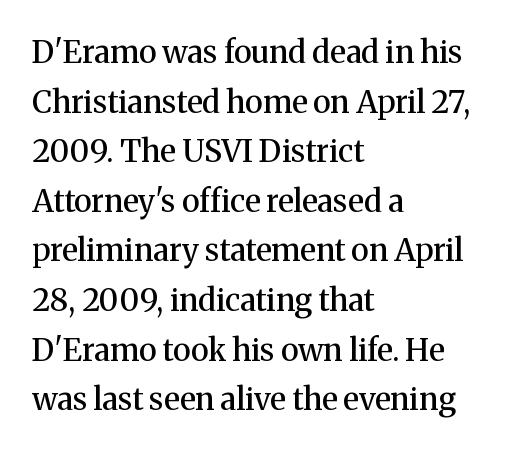
Typesetter's note: demi weight, one step under bold. Students, observe: this is what conventionally led text looks like. The typesetter chose a ragged-right arrangement here. The passage shown has conventional tracking throughout. Decoration check: the copy has no underline.
